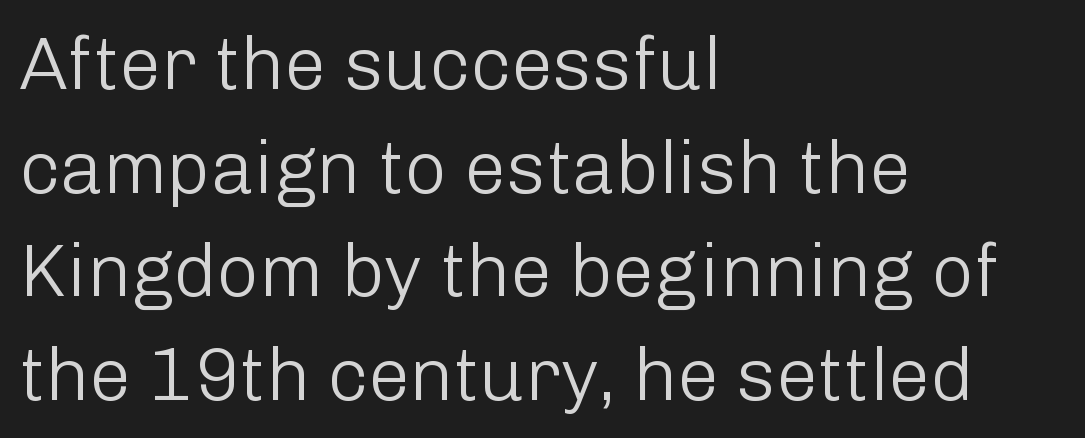
The image shows 74 px light sans-serif type, upright; set left-aligned, normal line spacing (1.4x), normal letter spacing, not underlined; low stroke contrast and a medium x-height.
